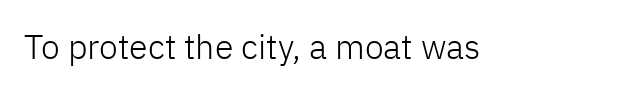
Q: Is the text bold? A: No.
Q: Is the text italic (slanted)? A: No, it is upright.
Q: Is the typeface a serif or a sans-serif typeface? A: Sans-serif.
Q: Is the text underlined? A: No.
Q: Is the spacing between letters normal or unusually wide? A: Normal.
Q: Width (condensed, normal, or wide)? A: Normal.
Q: Stroke contrast? A: Low.
Q: x-height? A: Medium.
Q: Monospaced? A: No.
